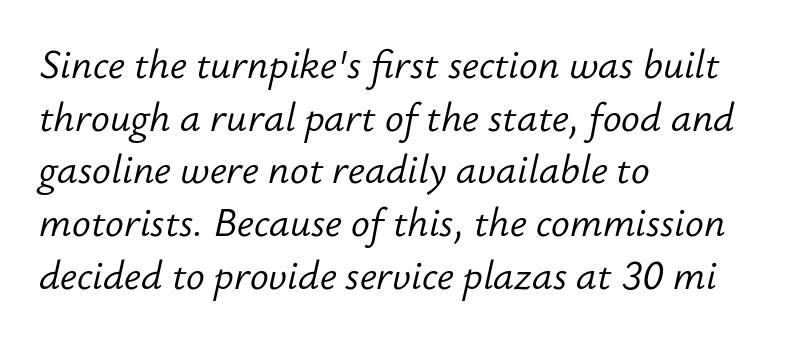
{"italic": "yes", "lean": "right", "slant_degrees": 12, "bold": "no", "weight": "light", "width": "normal", "stroke_contrast": "low", "x_height": "small", "monospaced": "no", "underline": "no", "align": "left", "line_spacing": "normal", "line_spacing_ratio": 1.35, "letter_spacing": "normal", "letter_spacing_em": 0.0, "glyph_px": 39}
